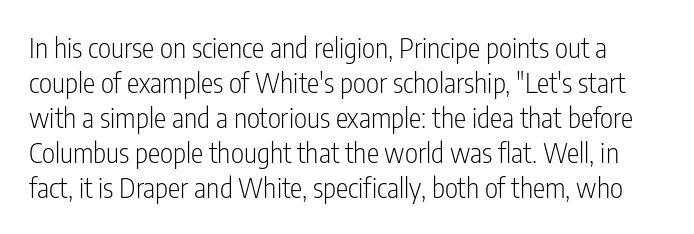
{"serif": "no", "italic": "no", "bold": "no", "weight": "light", "width": "condensed", "stroke_contrast": "low", "x_height": "medium", "monospaced": "no", "underline": "no", "line_spacing": "normal", "line_spacing_ratio": 1.25, "letter_spacing": "normal", "letter_spacing_em": 0.0, "glyph_px": 28}
